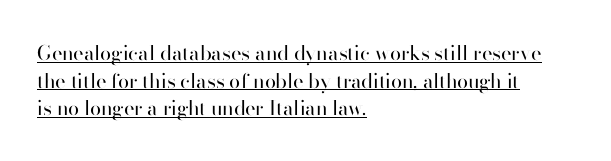
{"italic": "no", "bold": "no", "underline": "yes", "align": "left", "line_spacing": "normal", "line_spacing_ratio": 1.38, "letter_spacing": "normal", "letter_spacing_em": 0.0, "glyph_px": 20}
